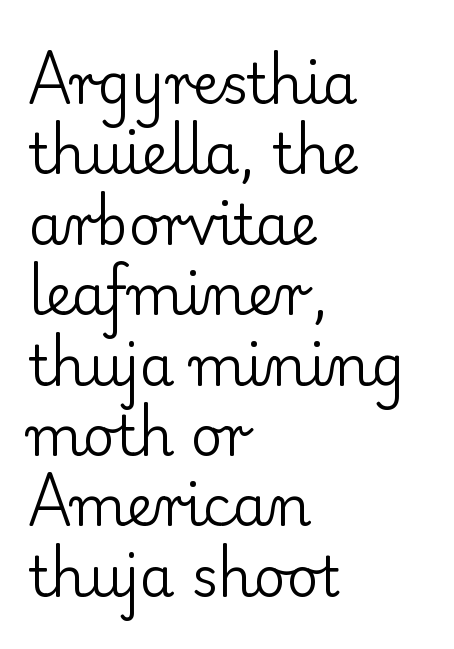
Q: Is the text bold? A: No.
Q: Is the text italic (slanted)? A: No, it is upright.
Q: Is the typeface a serif or a sans-serif typeface? A: Serif.
Q: Is the text underlined? A: No.
Q: How is the paragraph aligned? A: Left-aligned.
Q: Is the spacing between letters normal or unusually wide? A: Normal.
Q: Is the spacing between lines tight, normal or loose? A: Normal.
Q: Width (condensed, normal, or wide)? A: Normal.
Q: Stroke contrast? A: Low.
Q: x-height? A: Small.
Q: Monospaced? A: No.
